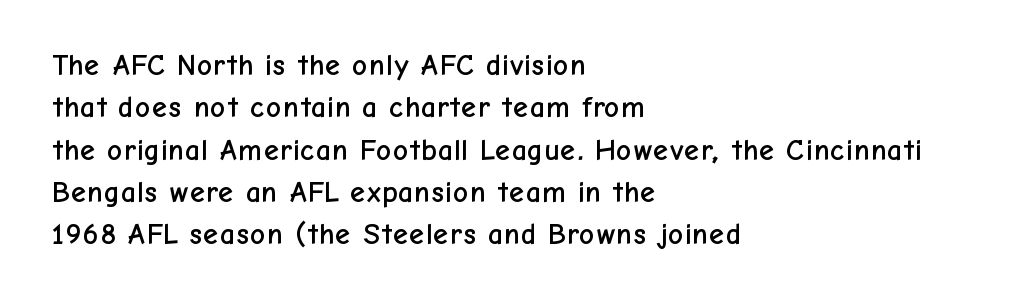
You can tell from the bare stems that sans-serif type was used. If you drew a line through each stem, it would be perfectly vertical. There is no visible air inserted between adjacent glyphs. Note the varied advance widths — an 'i' is clearly narrower than an 'm'.
